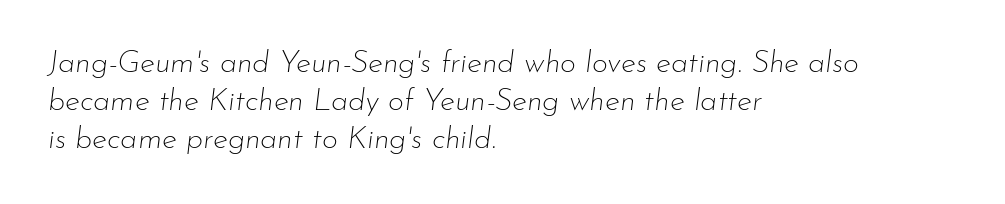
The image shows 31 px thin type, italic (leaning right); set left-aligned, line spacing 1.22x, normal letter spacing, not underlined; low stroke contrast and a small x-height.
